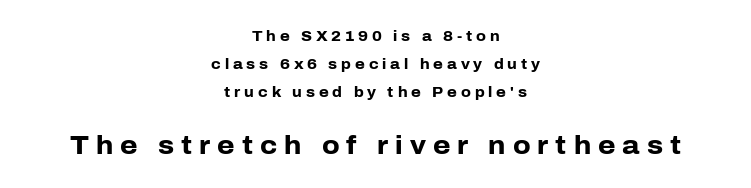
Q: Is the text bold? A: Yes.
Q: Is the text italic (slanted)? A: No, it is upright.
Q: Is the text underlined? A: No.
Q: How is the paragraph aligned? A: Centered.
Q: Is the spacing between letters normal or unusually wide? A: Unusually wide.
Q: Is the spacing between lines tight, normal or loose? A: Loose.
Q: Which block of text is set in a larger size, the first (top) or the second (bottom)? A: The second (bottom) one.
